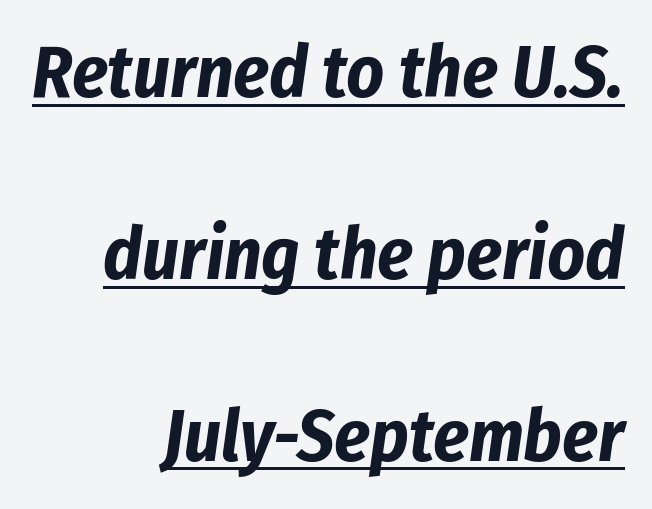
These lines are rendered in a variable-pitch font. The whole block is typeset with a tilt. One-word summary of the alignment: right. A typesetter would call this zero additional tracking.
